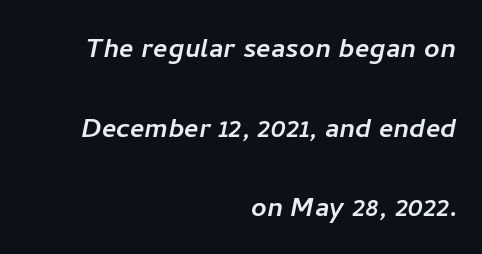
The image shows 34 px sans-serif type; set right-aligned, loose line spacing (2.34x), normal letter spacing, not underlined; low stroke contrast and a medium x-height.
